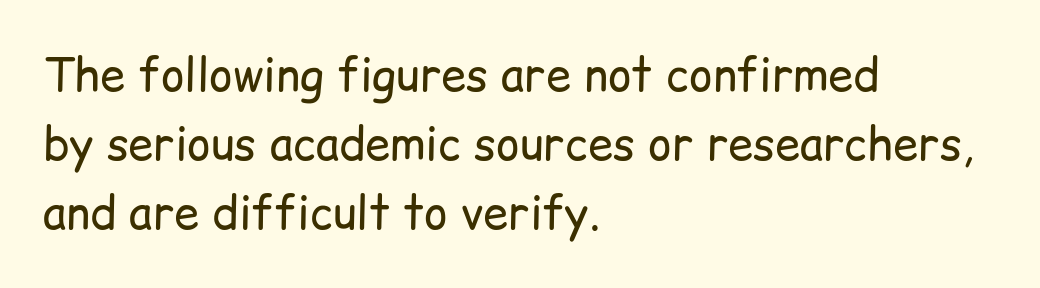
The image shows 45 px regular-weight sans-serif type, upright; set left-aligned, normal line spacing (1.53x), normal letter spacing, not underlined; low stroke contrast and a medium x-height.
